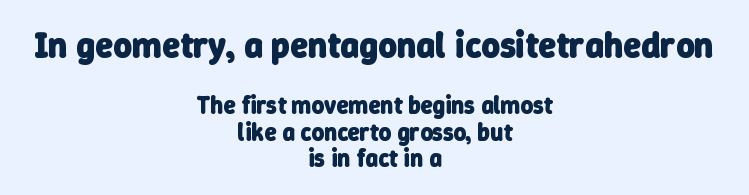
The image shows 36 px heavy sans-serif type; set centered, tight line spacing (1.1x), normal letter spacing, not underlined; the first (top) block is 1.5x larger; low stroke contrast and a medium x-height.
